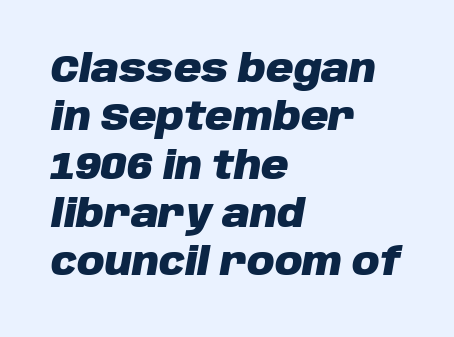
{"italic": "yes", "lean": "right", "slant_degrees": 10, "bold": "yes", "weight": "heavy", "width": "normal", "stroke_contrast": "low", "x_height": "large", "monospaced": "no", "underline": "no", "align": "left", "line_spacing": "normal", "line_spacing_ratio": 1.27, "letter_spacing": "normal", "letter_spacing_em": 0.0, "glyph_px": 38}
